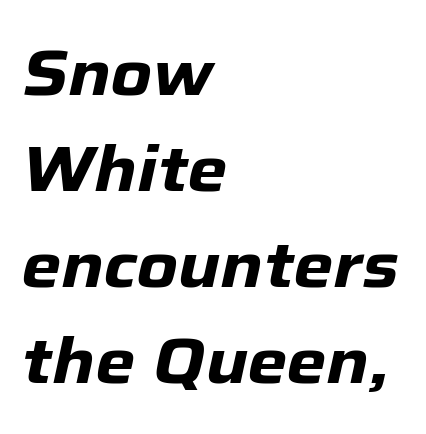
Q: Is the text bold? A: Yes.
Q: Is the text italic (slanted)? A: Yes, it leans right by about 12 degrees.
Q: Is the text underlined? A: No.
Q: How is the paragraph aligned? A: Left-aligned.
Q: Is the spacing between letters normal or unusually wide? A: Normal.
Q: Is the spacing between lines tight, normal or loose? A: Normal.
Q: Width (condensed, normal, or wide)? A: Normal.
Q: Stroke contrast? A: Low.
Q: x-height? A: Medium.
Q: Monospaced? A: No.
